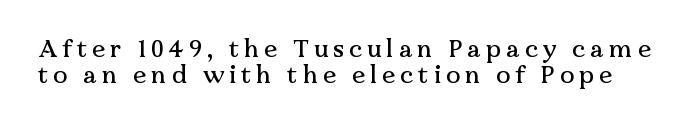
The image shows 24 px text type, upright; set tight line spacing (1.08x), unusually wide letter spacing (+0.21 em), not underlined.
